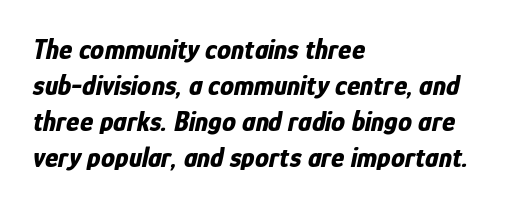
Words float on clear page, feet unadorned. The passage shown leans; its letterforms are oblique. The glyphs have the mass of a bold cut. Leading matches the norm, producing a regular column.
